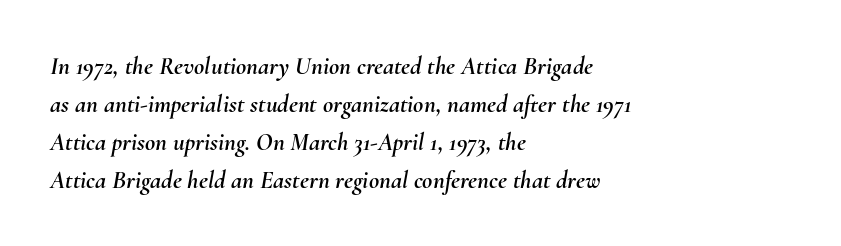
The image shows 25 px text type, italic (leaning right); set left-aligned, normal line spacing (1.52x), normal letter spacing, not underlined.
